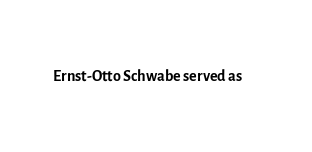
The image shows 23 px text type, upright; set normal letter spacing, not underlined.
